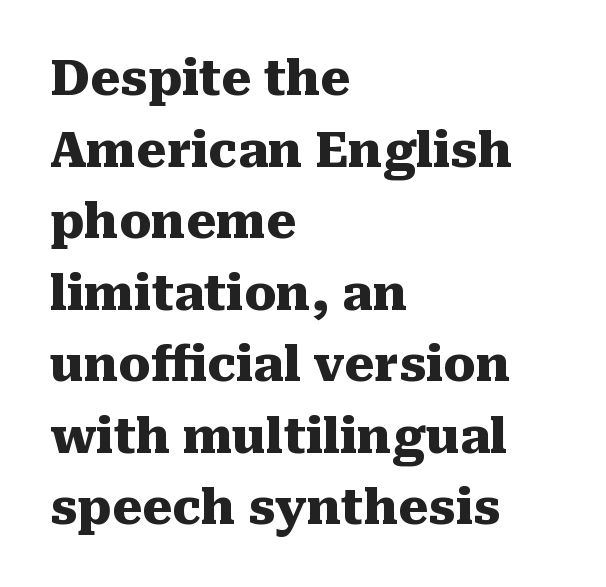
{"serif": "yes", "italic": "no", "bold": "yes", "weight": "heavy", "width": "normal", "stroke_contrast": "medium", "x_height": "medium", "monospaced": "no", "underline": "no", "align": "left", "line_spacing": "normal", "line_spacing_ratio": 1.49, "letter_spacing": "normal", "letter_spacing_em": 0.0, "glyph_px": 48}
